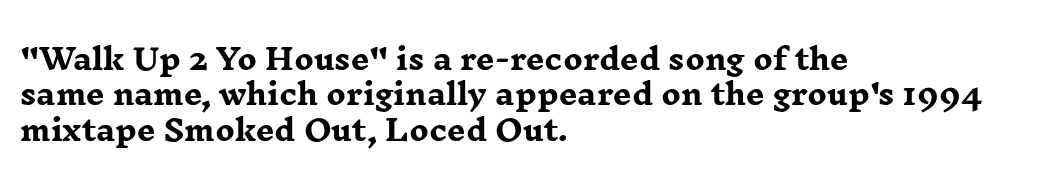
If you drew a ruler down the left edge, every line would touch it. The face used here has the dense, thick strokes of a bold. Notice how the stems are strictly vertical — no italics here. The passage shown is typed in a proportional face where columns would drift. This is serif lettering, the kind often seen in printed books.
